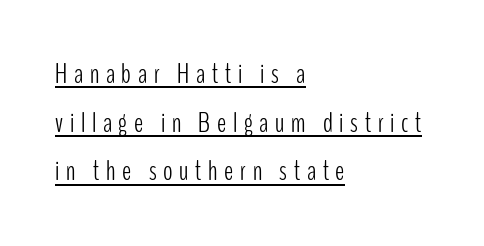
You could not count columns in this text — the font is proportionally spaced. The weight tops out at a normal text grade. Spacing between characters has been opened up far beyond the box default. A typesetter would mark this as roman, not italic.
